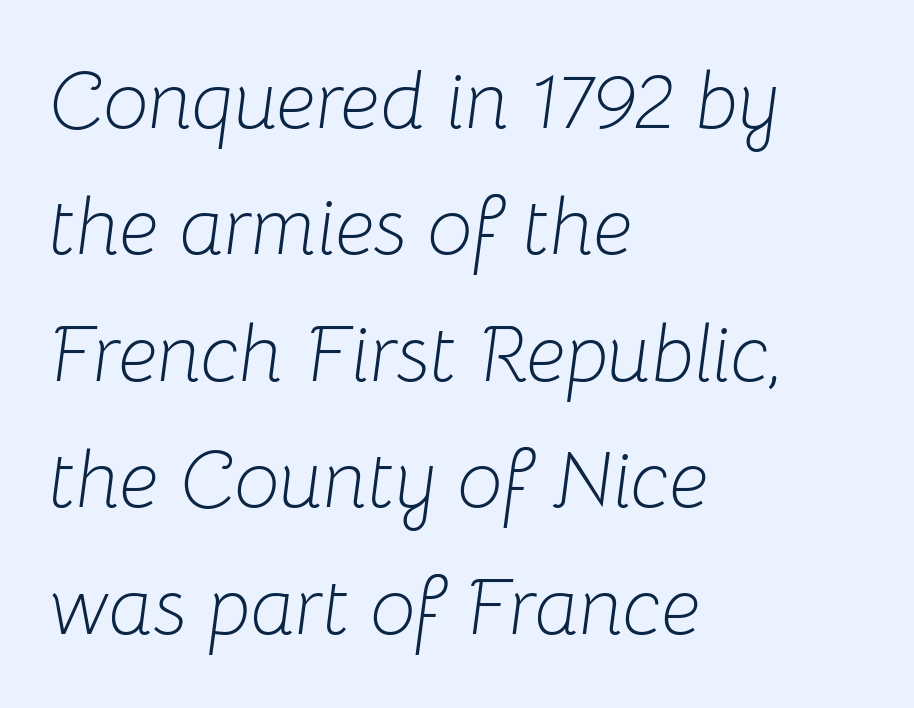
The passage is arranged the way most books set body copy — flush left. The words here are not underlined. Posture: slanted. A typesetter would call this proportional, since set widths differ per character. You could call the tracking neutral — neither tight nor loose. Letters have the restrained weight of plain body copy at most.
